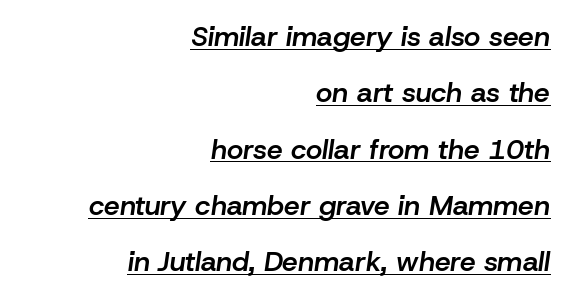
Q: Is the text bold? A: Semi-bold.
Q: Is the text italic (slanted)? A: Yes, it leans right by about 8 degrees.
Q: Is the text underlined? A: Yes.
Q: How is the paragraph aligned? A: Right-aligned.
Q: Is the spacing between letters normal or unusually wide? A: Normal.
Q: Is the spacing between lines tight, normal or loose? A: Loose.
Q: Width (condensed, normal, or wide)? A: Normal.
Q: Stroke contrast? A: Low.
Q: x-height? A: Medium.
Q: Monospaced? A: No.
